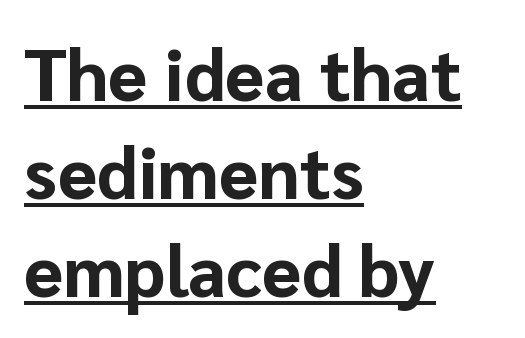
{"serif": "no", "italic": "no", "bold": "yes", "weight": "bold", "width": "normal", "stroke_contrast": "low", "x_height": "medium", "monospaced": "no", "underline": "yes", "align": "left", "line_spacing": "normal", "line_spacing_ratio": 1.36, "letter_spacing": "normal", "letter_spacing_em": 0.0, "glyph_px": 72}
